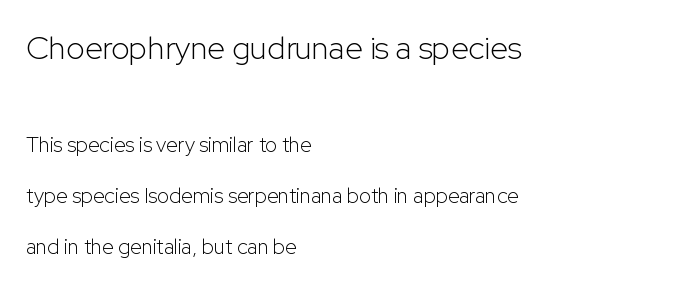
Q: Is the text bold? A: No.
Q: Is the text italic (slanted)? A: No, it is upright.
Q: Is the typeface a serif or a sans-serif typeface? A: Sans-serif.
Q: Is the text underlined? A: No.
Q: How is the paragraph aligned? A: Left-aligned.
Q: Is the spacing between letters normal or unusually wide? A: Normal.
Q: Is the spacing between lines tight, normal or loose? A: Loose.
Q: Which block of text is set in a larger size, the first (top) or the second (bottom)? A: The first (top) one.
Q: Width (condensed, normal, or wide)? A: Normal.
Q: Stroke contrast? A: Low.
Q: x-height? A: Medium.
Q: Monospaced? A: No.
